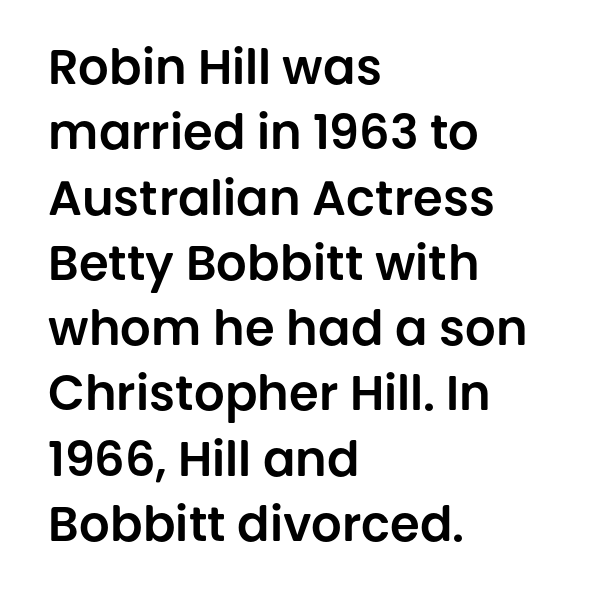
Q: Is the text italic (slanted)? A: No, it is upright.
Q: Is the typeface a serif or a sans-serif typeface? A: Sans-serif.
Q: Is the text underlined? A: No.
Q: How is the paragraph aligned? A: Left-aligned.
Q: Is the spacing between letters normal or unusually wide? A: Normal.
Q: Is the spacing between lines tight, normal or loose? A: Normal.
Q: Width (condensed, normal, or wide)? A: Normal.
Q: Stroke contrast? A: Low.
Q: x-height? A: Large.
Q: Monospaced? A: No.
